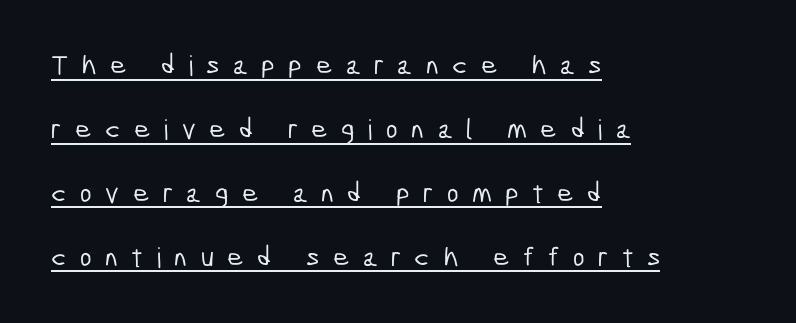
Q: Is the typeface a serif or a sans-serif typeface? A: Sans-serif.
Q: Is the text underlined? A: Yes.
Q: How is the paragraph aligned? A: Left-aligned.
Q: Is the spacing between letters normal or unusually wide? A: Unusually wide.
Q: Is the spacing between lines tight, normal or loose? A: Loose.
Q: Width (condensed, normal, or wide)? A: Condensed.
Q: Stroke contrast? A: Low.
Q: x-height? A: Medium.
Q: Monospaced? A: No.
